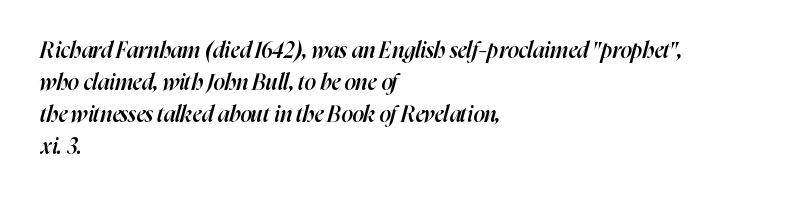
{"italic": "yes", "lean": "right", "slant_degrees": 16, "bold": "semi", "underline": "no", "align": "left", "line_spacing": "normal", "line_spacing_ratio": 1.46, "letter_spacing": "normal", "letter_spacing_em": 0.0, "glyph_px": 22}
